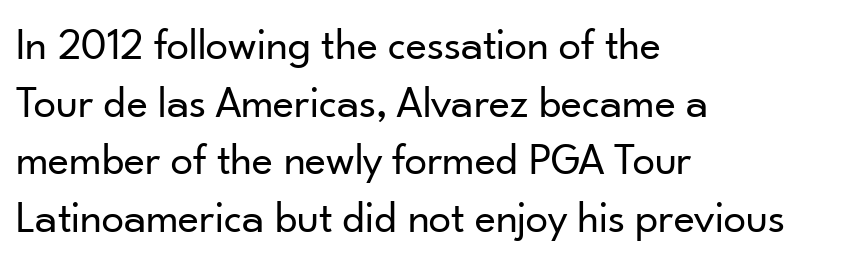
The image shows 45 px regular-weight sans-serif type, upright; set left-aligned, normal line spacing (1.28x), normal letter spacing, not underlined; low stroke contrast and a small x-height.
